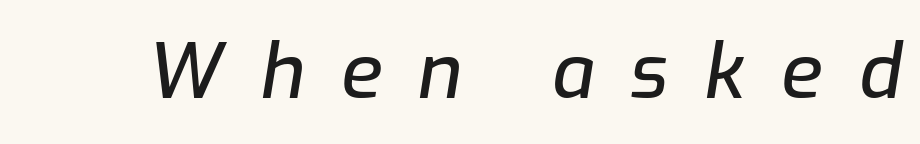
Q: Is the text italic (slanted)? A: Yes, it leans right by about 9 degrees.
Q: Is the text underlined? A: No.
Q: Is the spacing between letters normal or unusually wide? A: Unusually wide.
Q: Width (condensed, normal, or wide)? A: Normal.
Q: Stroke contrast? A: Low.
Q: x-height? A: Medium.
Q: Monospaced? A: No.
